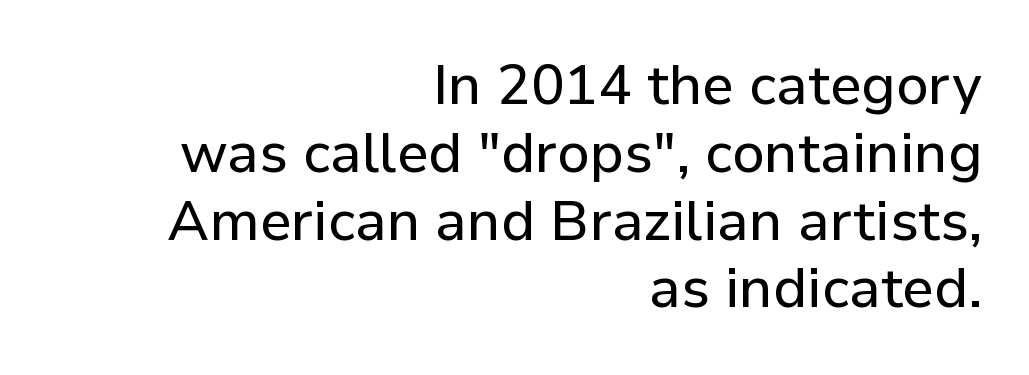
The image shows 56 px sans-serif type, upright; set right-aligned, line spacing 1.21x, normal letter spacing, not underlined; low stroke contrast and a medium x-height.
